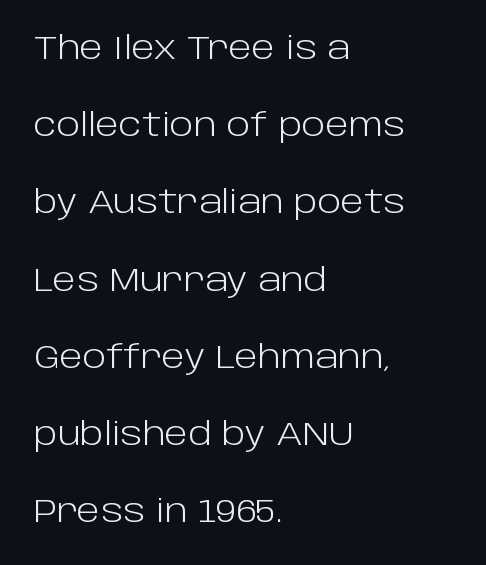
{"serif": "no", "italic": "no", "bold": "no", "weight": "light", "width": "normal", "stroke_contrast": "low", "x_height": "large", "monospaced": "no", "underline": "no", "align": "left", "line_spacing": "loose", "line_spacing_ratio": 2.49, "letter_spacing": "normal", "letter_spacing_em": 0.0, "glyph_px": 31}
